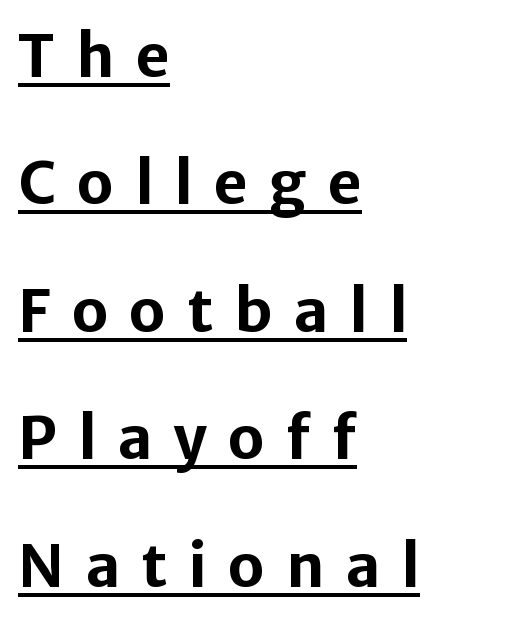
Q: Is the text bold? A: Yes.
Q: Is the text italic (slanted)? A: No, it is upright.
Q: Is the typeface a serif or a sans-serif typeface? A: Sans-serif.
Q: Is the text underlined? A: Yes.
Q: How is the paragraph aligned? A: Left-aligned.
Q: Is the spacing between letters normal or unusually wide? A: Unusually wide.
Q: Is the spacing between lines tight, normal or loose? A: Loose.
Q: Width (condensed, normal, or wide)? A: Normal.
Q: Stroke contrast? A: Low.
Q: x-height? A: Medium.
Q: Monospaced? A: No.
